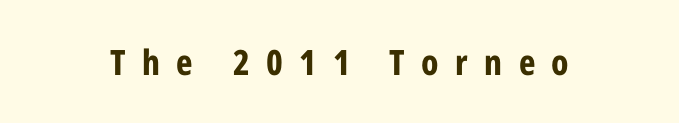
{"serif": "no", "italic": "no", "bold": "yes", "weight": "bold", "width": "condensed", "stroke_contrast": "low", "x_height": "medium", "monospaced": "no", "underline": "no", "letter_spacing": "wide", "letter_spacing_em": 0.47, "glyph_px": 35}
